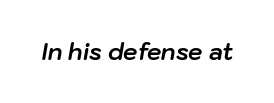
Q: Is the text bold? A: Yes.
Q: Is the text italic (slanted)? A: Yes, it leans right by about 10 degrees.
Q: Is the text underlined? A: No.
Q: Is the spacing between letters normal or unusually wide? A: Normal.
